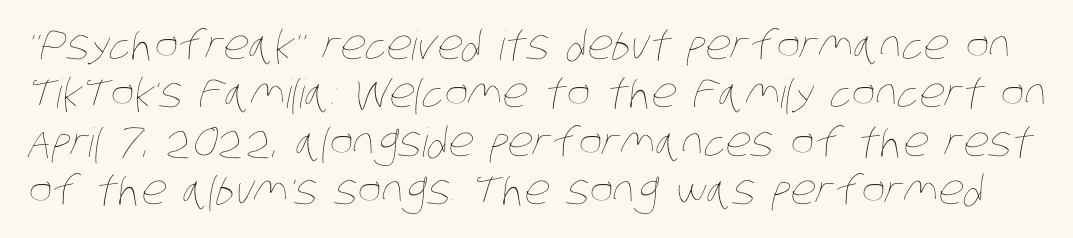
The image shows 40 px thin, condensed type; set line spacing 1.21x, normal letter spacing, not underlined; low stroke contrast and a large x-height.
